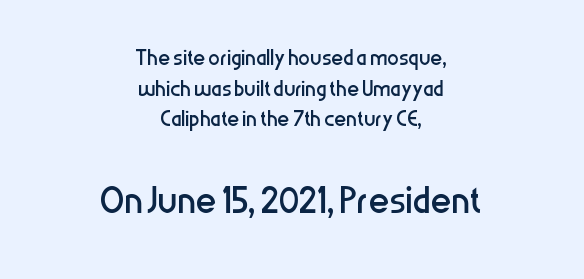
The image shows 50 px regular-weight, condensed sans-serif type, upright; set centered, tight line spacing (1.06x), normal letter spacing, not underlined; the second (bottom) block is 1.72x larger; low stroke contrast and a medium x-height.
